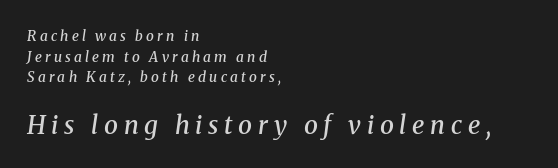
The image shows 25 px text type, italic (leaning right); set left-aligned, normal line spacing (1.47x), unusually wide letter spacing (+0.23 em), not underlined; the second (bottom) block is 1.79x larger.
